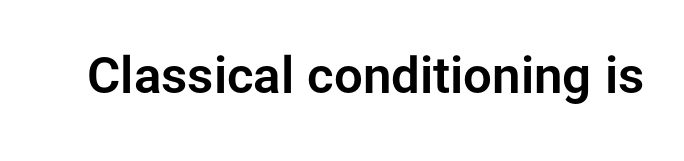
The image shows 51 px sans-serif type, upright; set normal letter spacing, not underlined; low stroke contrast and a medium x-height.
